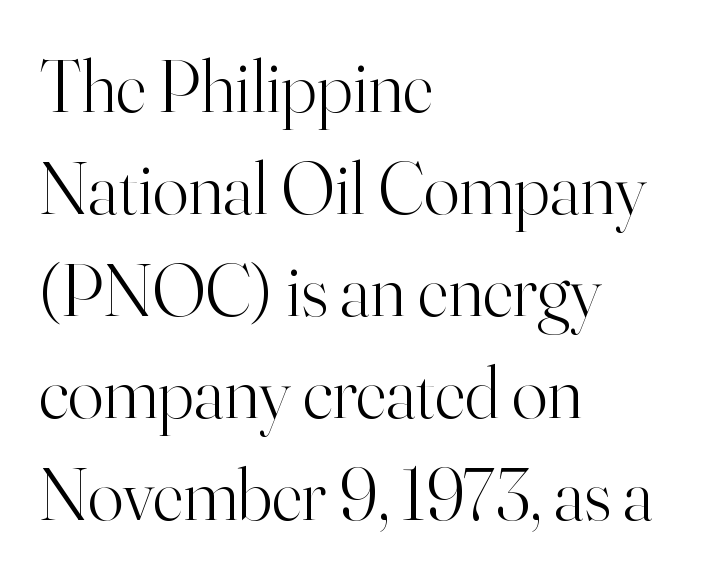
Students, note that the glyphs here touch the page at normal intervals. A light-to-regular cut is what we see here. Each letter's strokes conclude with small projecting serifs. Compared with typical paragraphs, the rows here are spaced about the same.
